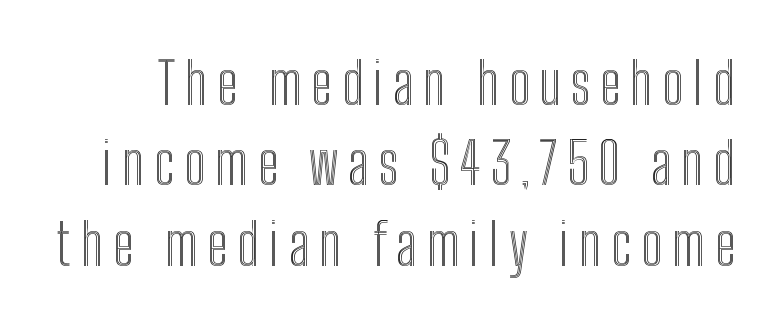
Q: Is the text italic (slanted)? A: No, it is upright.
Q: Is the text underlined? A: No.
Q: Is the spacing between lines tight, normal or loose? A: Normal.
Q: Width (condensed, normal, or wide)? A: Condensed.
Q: x-height? A: Medium.
Q: Monospaced? A: No.
